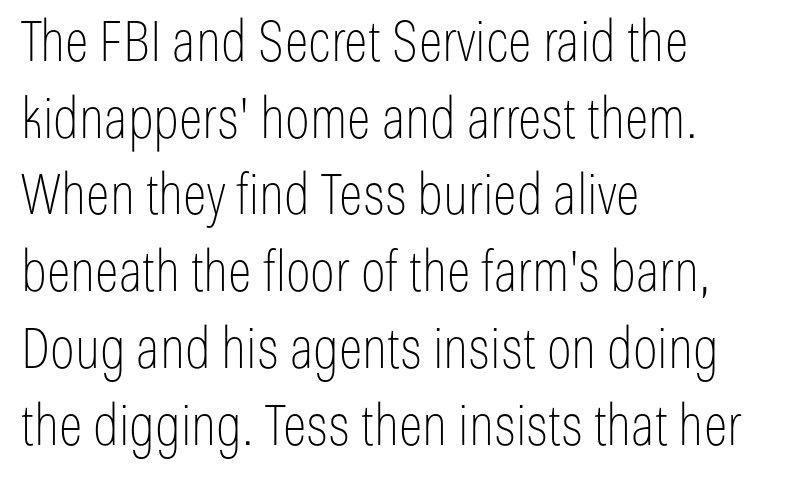
Q: Is the text bold? A: No.
Q: Is the text italic (slanted)? A: No, it is upright.
Q: Is the typeface a serif or a sans-serif typeface? A: Sans-serif.
Q: Is the text underlined? A: No.
Q: How is the paragraph aligned? A: Left-aligned.
Q: Is the spacing between letters normal or unusually wide? A: Normal.
Q: Is the spacing between lines tight, normal or loose? A: Normal.
Q: Width (condensed, normal, or wide)? A: Condensed.
Q: Stroke contrast? A: Low.
Q: x-height? A: Medium.
Q: Monospaced? A: No.
